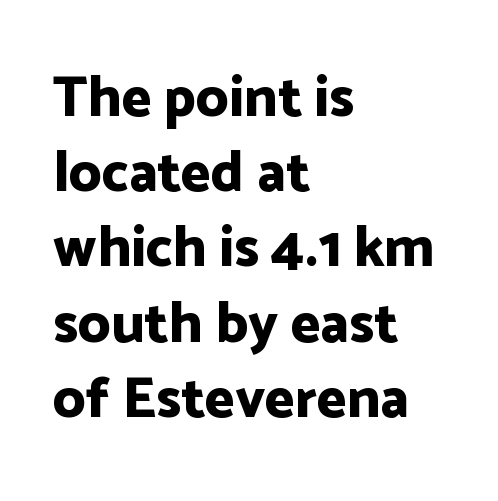
The image shows 57 px bold sans-serif type, upright; set left-aligned, normal line spacing (1.32x), normal letter spacing, not underlined; low stroke contrast and a medium x-height.
